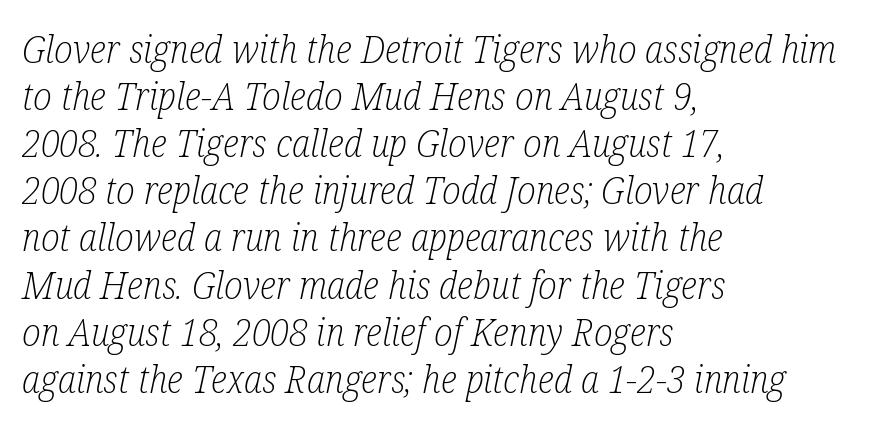
Rendered with sloped, italic letterforms. The paragraph shown leans on its left margin. The words here are not underlined. The letters advance in unequal steps, a hallmark of proportional type. Weight class: somewhere from thin through regular. How are the letters spaced? Ordinarily, with no added tracking.
